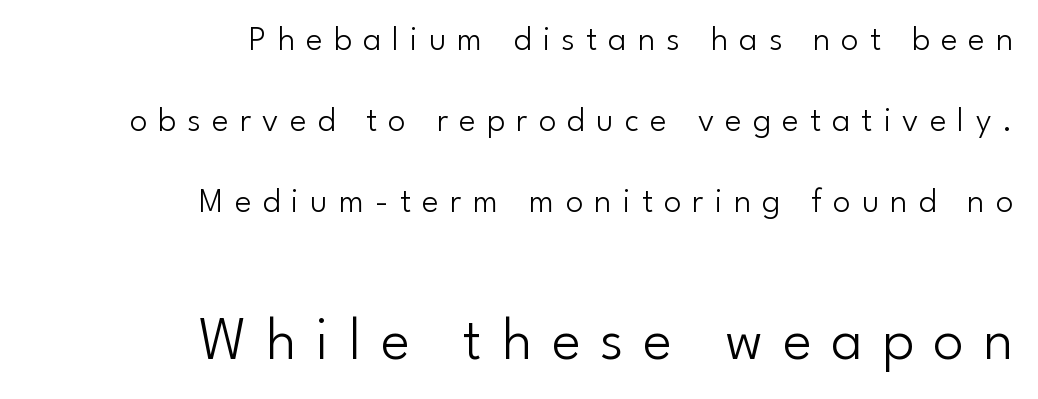
Characters follow at a spacing far wider than the type designer built in. A typesetter would call this leading open, well beyond the default. Just letters on the line, the space beneath them empty. Visually the block forms a straight wall on the right and a jagged coastline on the left. These lines are rendered in a variable-pitch font.
